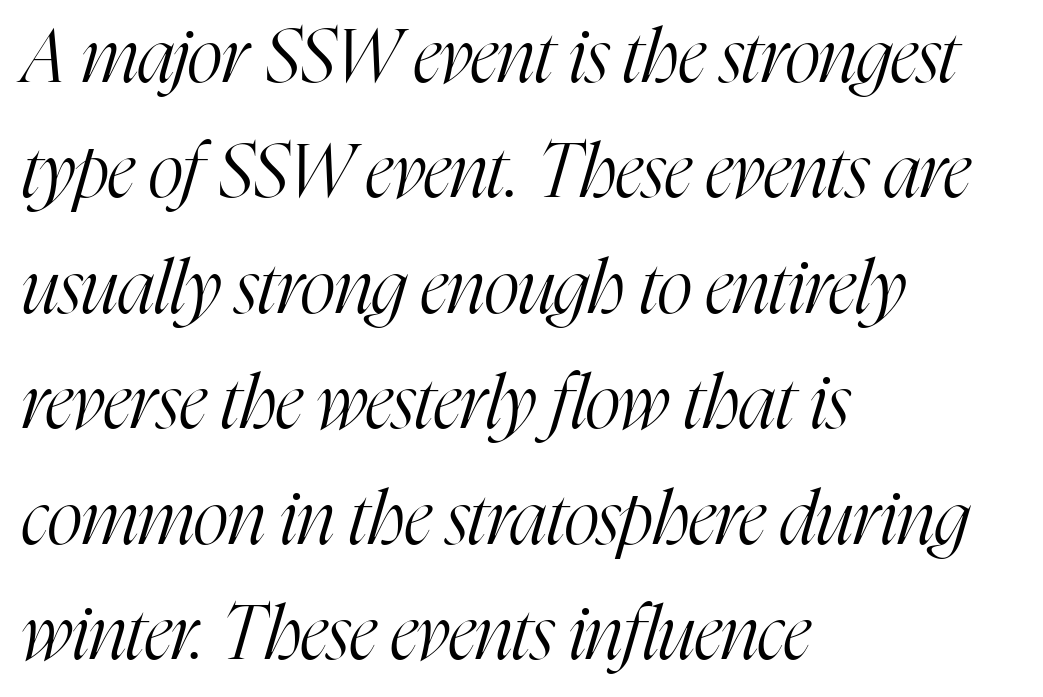
Q: Is the text bold? A: No.
Q: Is the text italic (slanted)? A: Yes, it leans right by about 16 degrees.
Q: Is the typeface a serif or a sans-serif typeface? A: Serif.
Q: Is the text underlined? A: No.
Q: How is the paragraph aligned? A: Left-aligned.
Q: Is the spacing between letters normal or unusually wide? A: Normal.
Q: Is the spacing between lines tight, normal or loose? A: Normal.
Q: Width (condensed, normal, or wide)? A: Condensed.
Q: Stroke contrast? A: High.
Q: x-height? A: Medium.
Q: Monospaced? A: No.
